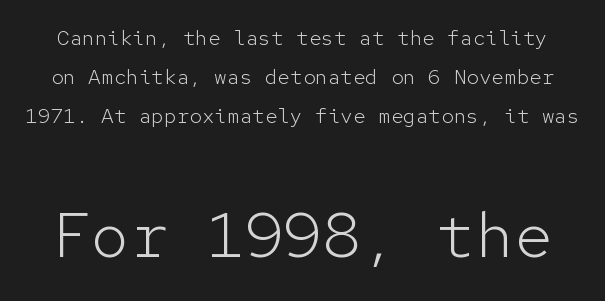
Two sizes are in play, and the larger belongs to the second block. Typographically, this falls in the sans-serif category. The face looks like a standard text weight, possibly lighter. The space beneath each line is pristine and unruled. Italic: no, the glyphs are upright roman.
